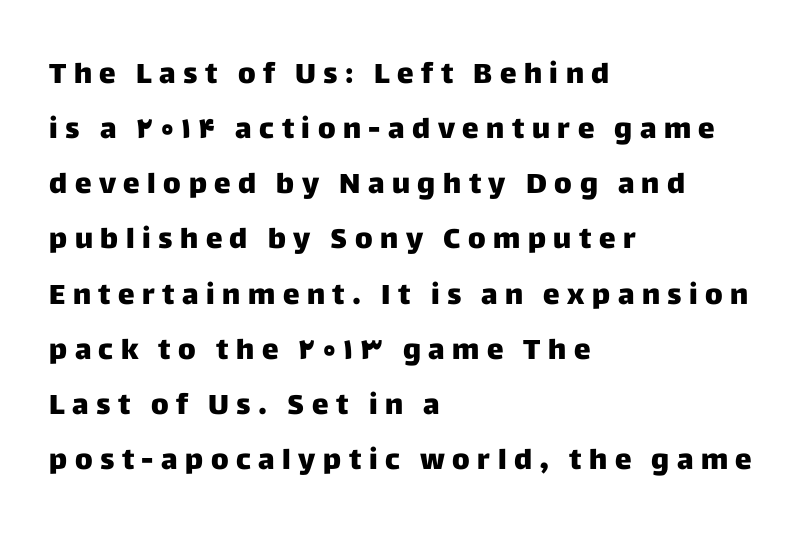
Q: Is the text italic (slanted)? A: No, it is upright.
Q: Is the typeface a serif or a sans-serif typeface? A: Sans-serif.
Q: Is the text underlined? A: No.
Q: How is the paragraph aligned? A: Left-aligned.
Q: Is the spacing between letters normal or unusually wide? A: Unusually wide.
Q: Is the spacing between lines tight, normal or loose? A: Loose.
Q: Width (condensed, normal, or wide)? A: Normal.
Q: Stroke contrast? A: Low.
Q: x-height? A: Large.
Q: Monospaced? A: No.
